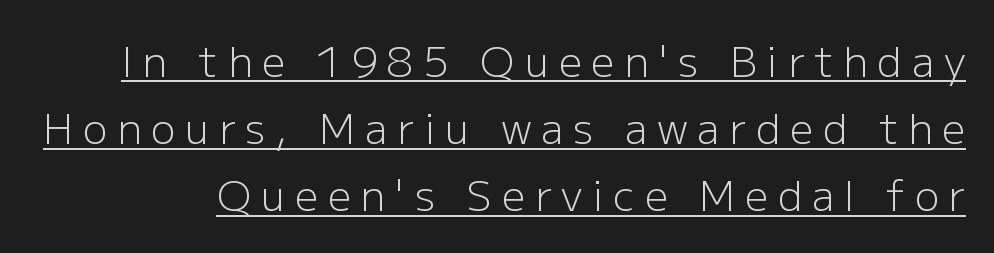
{"serif": "no", "italic": "no", "bold": "no", "weight": "light", "width": "normal", "stroke_contrast": "low", "x_height": "medium", "monospaced": "no", "underline": "yes", "line_spacing": "normal", "line_spacing_ratio": 1.64, "letter_spacing": "wide", "letter_spacing_em": 0.24, "glyph_px": 41}
